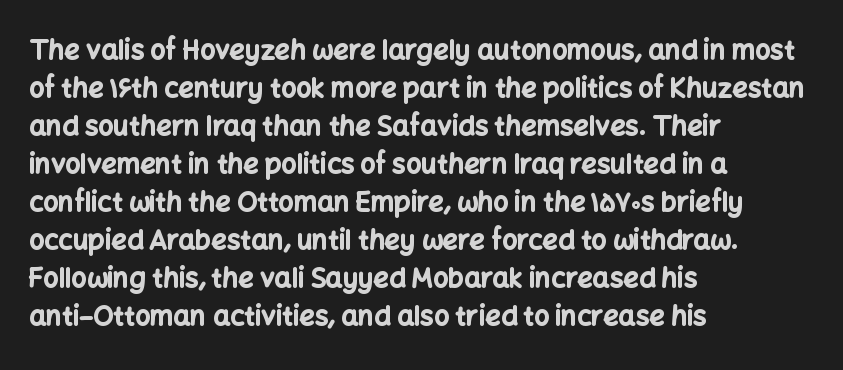
{"italic": "no", "bold": "yes", "underline": "no", "align": "left", "line_spacing": "normal", "line_spacing_ratio": 1.41, "letter_spacing": "normal", "letter_spacing_em": 0.0, "glyph_px": 27}
